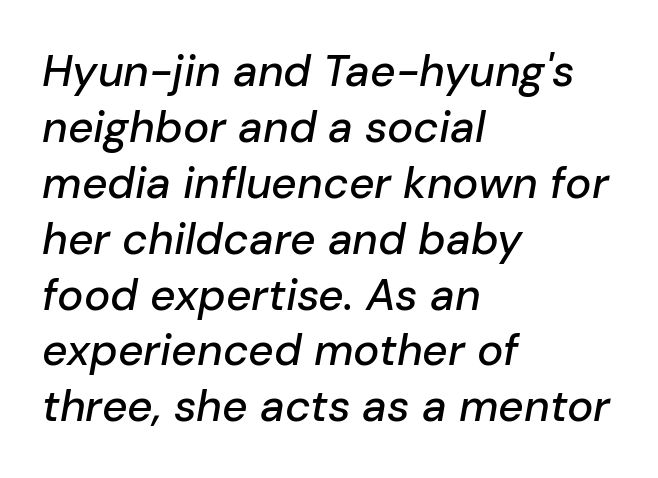
Does the lettering tilt? It does — this is italic. Note the varied advance widths — an 'i' is clearly narrower than an 'm'. Baseline-to-baseline distance is the conventional proportion of letter height. Standard letterfit; no display-style spreading of the glyphs.
